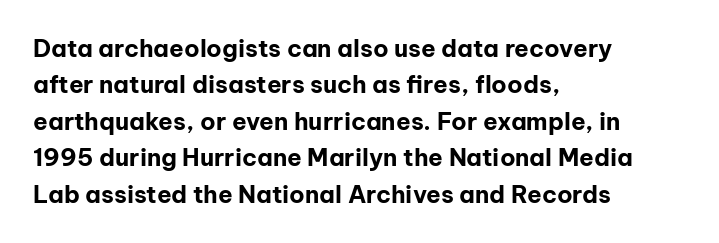
The designer left line spacing at the default. The horizontal fit of the characters is conventional and even. The specimen reads as upright at a glance. The passage shown is not underscored anywhere. The letters are bold, with thick, heavy strokes.
